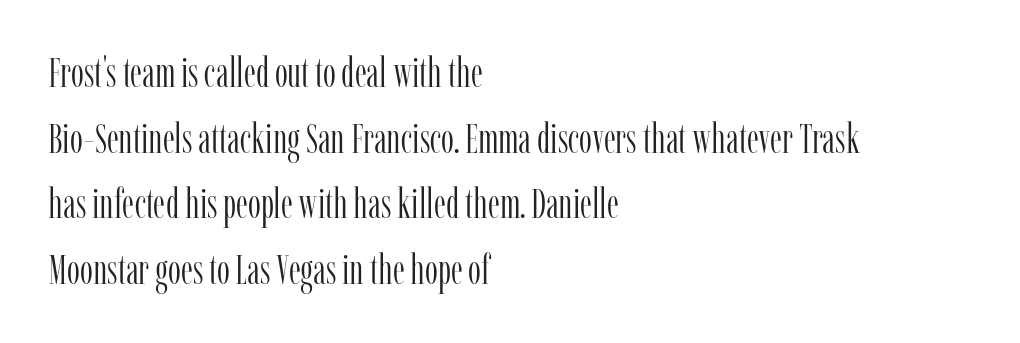
The image shows 41 px light, condensed serif type, upright; set left-aligned, normal line spacing (1.6x), normal letter spacing, not underlined; low stroke contrast and a medium x-height.
